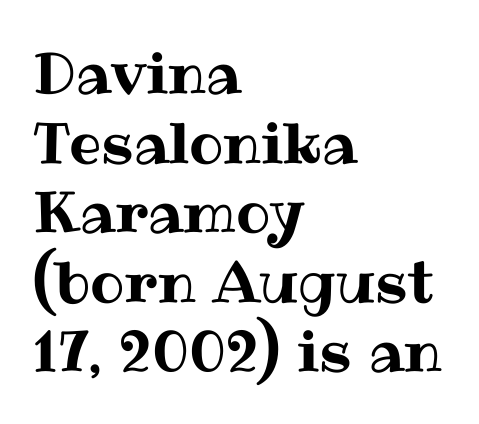
The image shows 57 px text type, upright; set left-aligned, line spacing 1.22x, normal letter spacing, not underlined; medium stroke contrast and a medium x-height.
